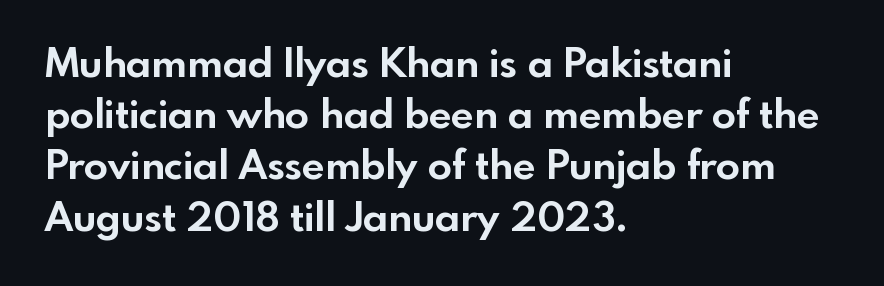
Characters follow at the spacing the type designer built in. Glance below the letters and you will spot only blank space. Vertical spacing — default. Quick note: not italic, upright.
